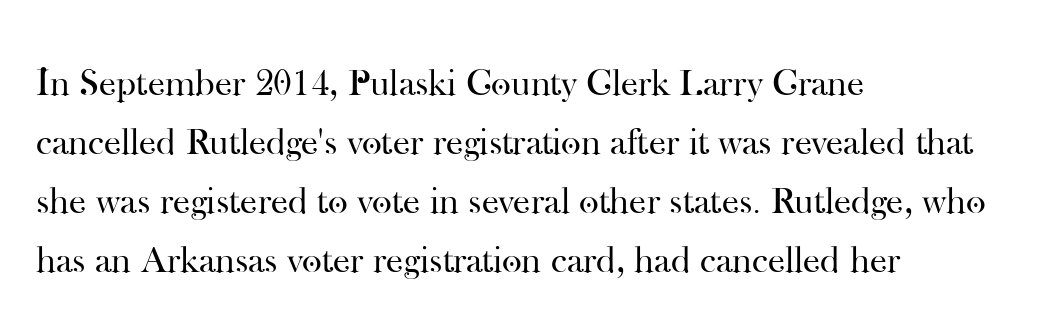
The image shows 38 px regular-weight serif type, upright; set left-aligned, normal line spacing (1.55x), normal letter spacing, not underlined; high stroke contrast and a small x-height.
